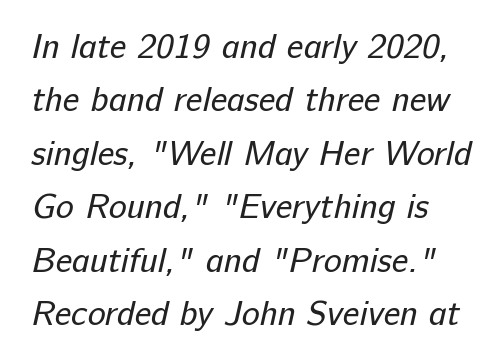
The image shows 34 px regular-weight sans-serif type; set left-aligned, normal line spacing (1.57x), normal letter spacing, not underlined; low stroke contrast and a medium x-height.
